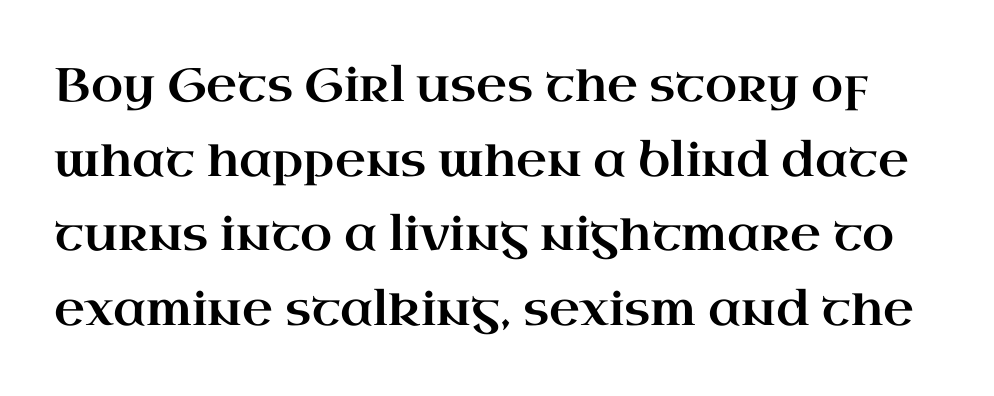
Q: Is the text italic (slanted)? A: No, it is upright.
Q: Is the typeface a serif or a sans-serif typeface? A: Serif.
Q: Is the text underlined? A: No.
Q: Is the spacing between letters normal or unusually wide? A: Normal.
Q: Is the spacing between lines tight, normal or loose? A: Normal.
Q: Width (condensed, normal, or wide)? A: Wide.
Q: Stroke contrast? A: High.
Q: x-height? A: Small.
Q: Monospaced? A: No.
